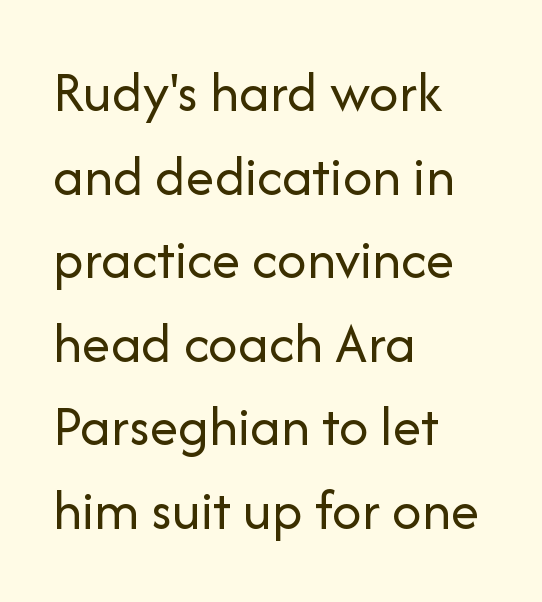
Evenly set lines give the paragraph a standard silhouette. A clean baseline with only descenders dipping below it. Character widths vary here, with narrow letters taking less room than wide ones. The font is comparable to plain body text, perhaps lighter. The rendering anchors every line to the left-hand side.
